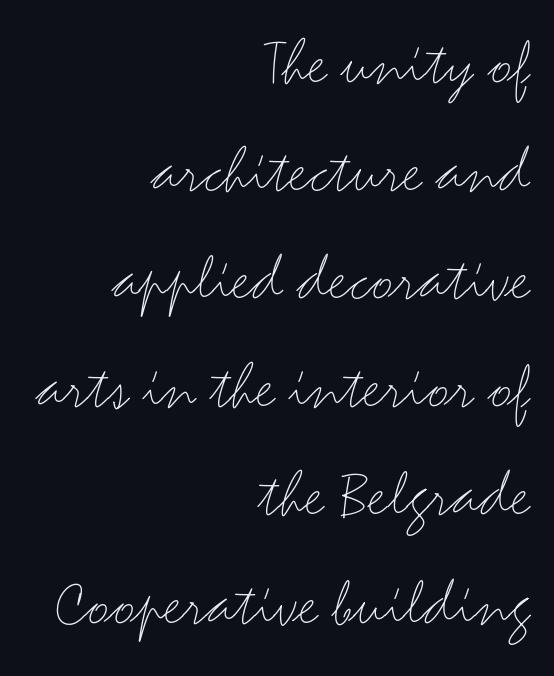
{"serif": "no", "bold": "no", "weight": "light", "width": "wide", "stroke_contrast": "medium", "x_height": "small", "monospaced": "no", "underline": "no", "align": "right", "line_spacing": "normal", "line_spacing_ratio": 1.59, "letter_spacing": "normal", "letter_spacing_em": 0.0, "glyph_px": 68}
